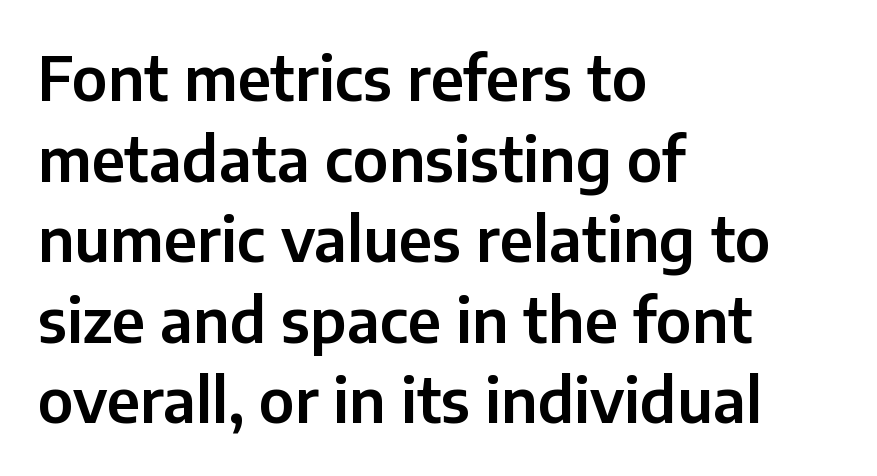
The image shows 61 px sans-serif type, upright; set left-aligned, normal line spacing (1.32x), normal letter spacing, not underlined; low stroke contrast and a medium x-height.
